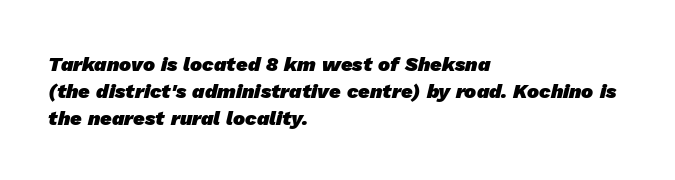
The image shows 20 px bold type; set left-aligned, normal line spacing (1.35x), normal letter spacing, not underlined.
